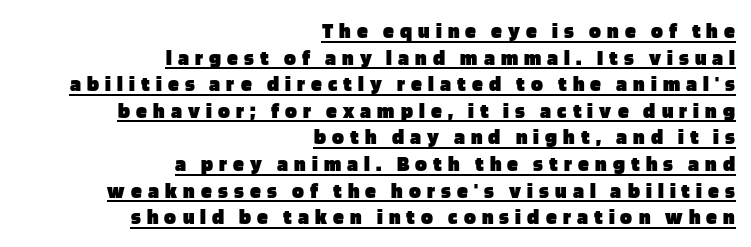
Q: Is the text bold? A: Yes.
Q: Is the text italic (slanted)? A: No, it is upright.
Q: Is the text underlined? A: Yes.
Q: How is the paragraph aligned? A: Right-aligned.
Q: Is the spacing between letters normal or unusually wide? A: Unusually wide.
